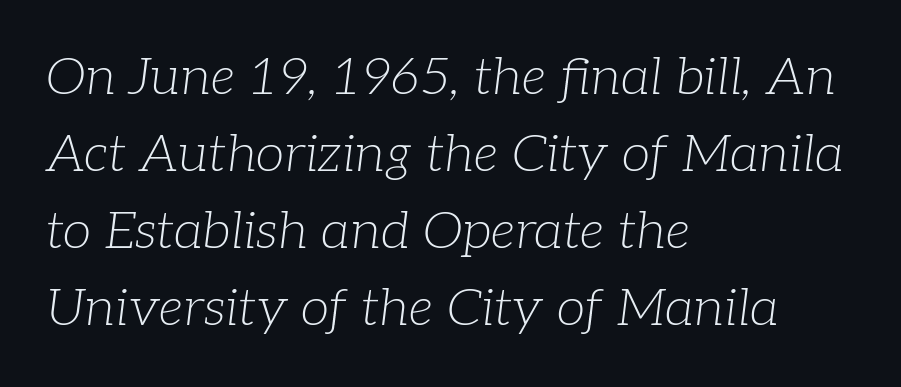
The specimen reads as italic at a glance. This sample has the flowing, uneven cadence of proportional lettering. The horizontal fit of the characters is conventional and even. The font sits on the lighter half of the weight spectrum, regular included.
